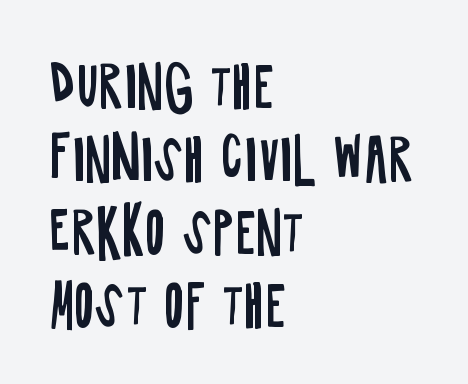
Nobody drew a line under any word here. No letter is thick-stroked: the sample isn't bold. Each letter's strokes conclude bluntly, with no projecting serifs. Honestly, the letter spacing is just normal — you wouldn't notice it. The lines are quadded left. Spacing verdict: proportional, widths tailored to each character.
